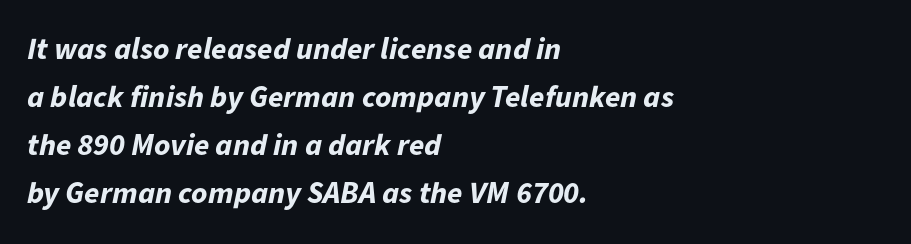
{"italic": "yes", "lean": "right", "slant_degrees": 11, "bold": "yes", "weight": "bold", "width": "normal", "stroke_contrast": "low", "x_height": "medium", "monospaced": "no", "underline": "no", "align": "left", "line_spacing": "normal", "line_spacing_ratio": 1.55, "letter_spacing": "normal", "letter_spacing_em": 0.0, "glyph_px": 31}
